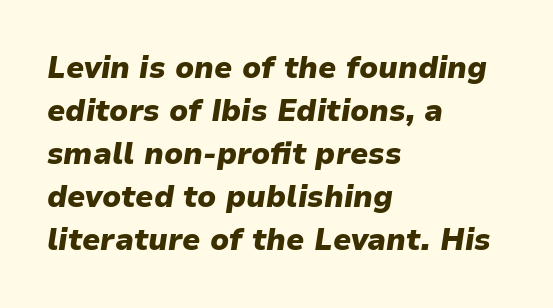
{"italic": "yes", "lean": "right", "slant_degrees": 9, "bold": "yes", "weight": "heavy", "width": "normal", "stroke_contrast": "low", "x_height": "medium", "monospaced": "no", "underline": "no", "align": "left", "line_spacing": "normal", "line_spacing_ratio": 1.43, "letter_spacing": "normal", "letter_spacing_em": 0.0, "glyph_px": 30}
